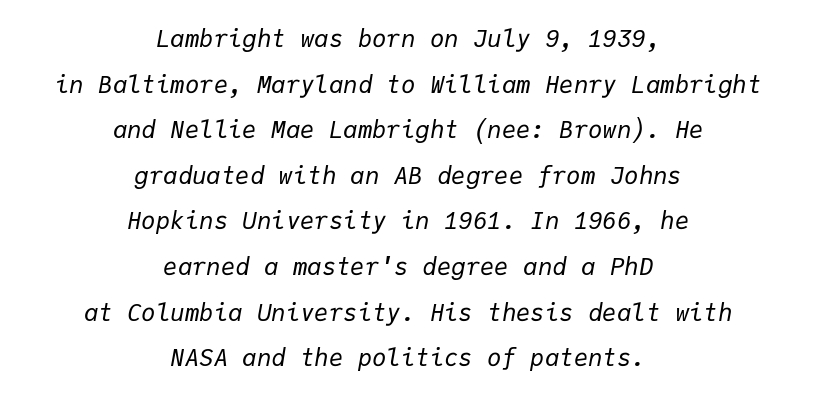
The image shows 24 px text type, italic (leaning right); set centered, loose line spacing (1.9x), normal letter spacing, not underlined.
